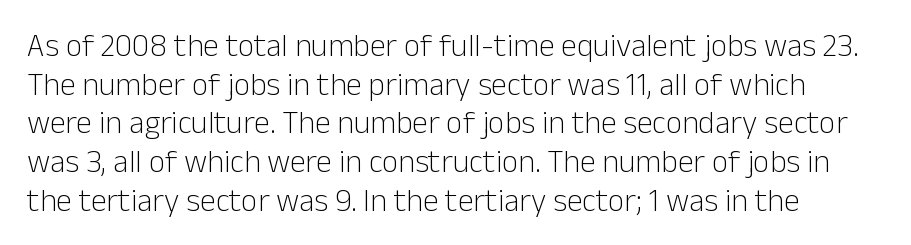
{"serif": "no", "italic": "no", "bold": "no", "weight": "light", "width": "normal", "stroke_contrast": "low", "x_height": "medium", "monospaced": "no", "underline": "no", "line_spacing_ratio": 1.21, "letter_spacing": "normal", "letter_spacing_em": 0.0, "glyph_px": 32}
